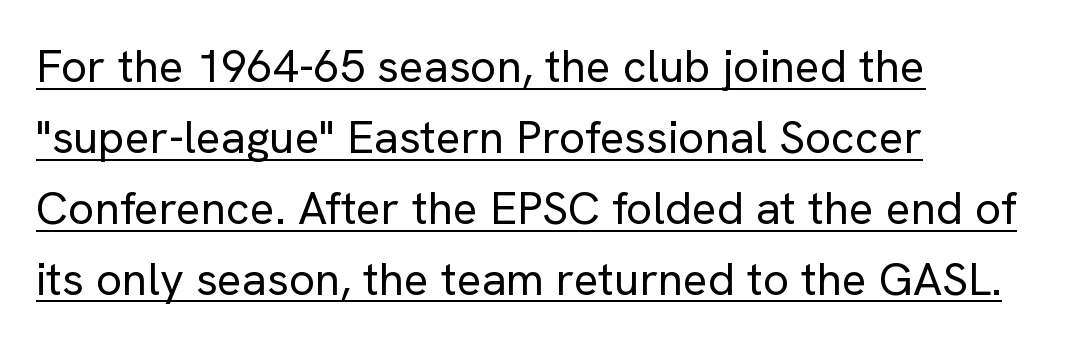
The image shows 46 px regular-weight sans-serif type, upright; set left-aligned, normal line spacing (1.54x), normal letter spacing, underlined; low stroke contrast and a medium x-height.
